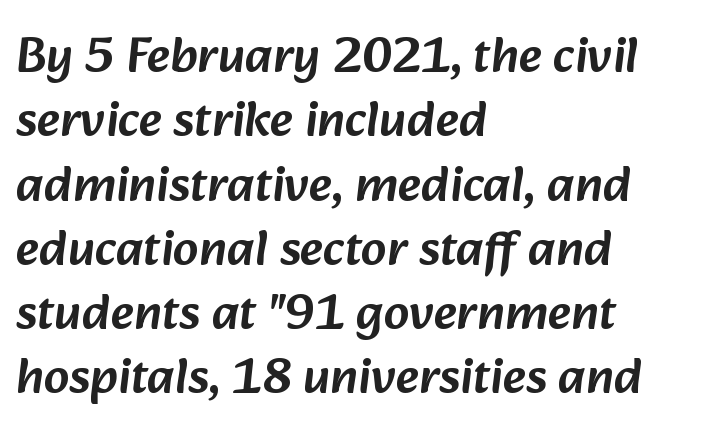
The image shows 51 px sans-serif type; set left-aligned, normal line spacing (1.26x), normal letter spacing, not underlined; low stroke contrast and a medium x-height.
